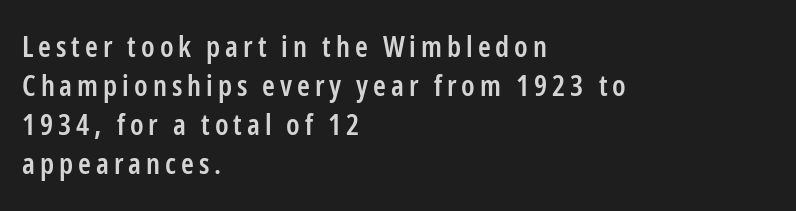
{"serif": "no", "italic": "no", "bold": "semi", "weight": "semibold", "width": "condensed", "stroke_contrast": "low", "x_height": "medium", "monospaced": "no", "underline": "no", "align": "left", "line_spacing": "normal", "line_spacing_ratio": 1.35, "glyph_px": 29}
